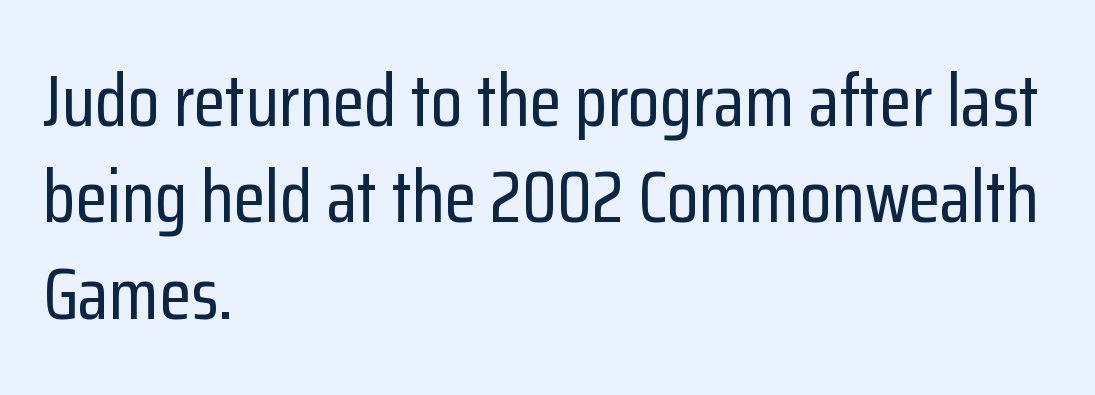
Q: Is the text italic (slanted)? A: No, it is upright.
Q: Is the typeface a serif or a sans-serif typeface? A: Sans-serif.
Q: Is the text underlined? A: No.
Q: How is the paragraph aligned? A: Left-aligned.
Q: Is the spacing between letters normal or unusually wide? A: Normal.
Q: Is the spacing between lines tight, normal or loose? A: Normal.
Q: Width (condensed, normal, or wide)? A: Condensed.
Q: Stroke contrast? A: Low.
Q: x-height? A: Medium.
Q: Monospaced? A: No.
